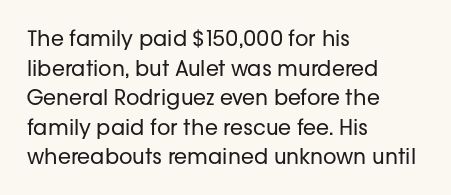
The image shows 21 px text type, upright; set left-aligned, normal line spacing (1.41x), normal letter spacing, not underlined.
